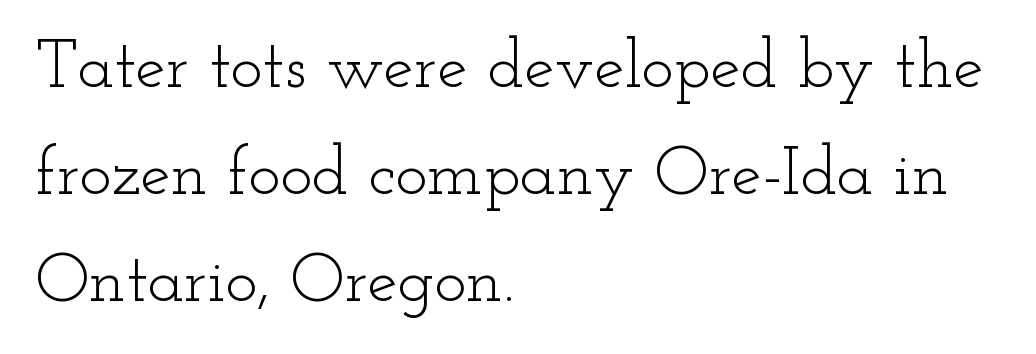
{"serif": "yes", "italic": "no", "bold": "no", "weight": "light", "width": "wide", "stroke_contrast": "low", "x_height": "small", "monospaced": "no", "underline": "no", "align": "left", "line_spacing": "normal", "line_spacing_ratio": 1.57, "letter_spacing": "normal", "letter_spacing_em": 0.0, "glyph_px": 68}
